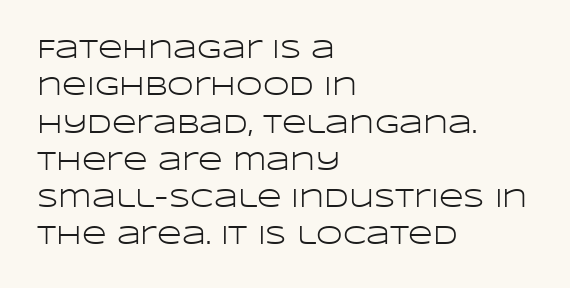
Interline gaps are of average width in this sample. Inter-character spacing is left at the font's built-in metrics. If you drew a line through each stem, it would be perfectly vertical. Words float on clear page, feet unadorned. Each line starts at the same left margin while the right side varies.
